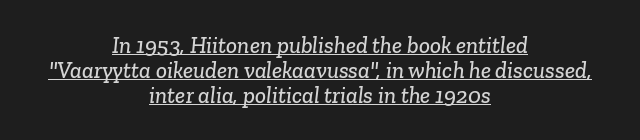
Q: Is the text underlined? A: Yes.
Q: How is the paragraph aligned? A: Centered.
Q: Is the spacing between letters normal or unusually wide? A: Normal.
Q: Is the spacing between lines tight, normal or loose? A: Tight.
